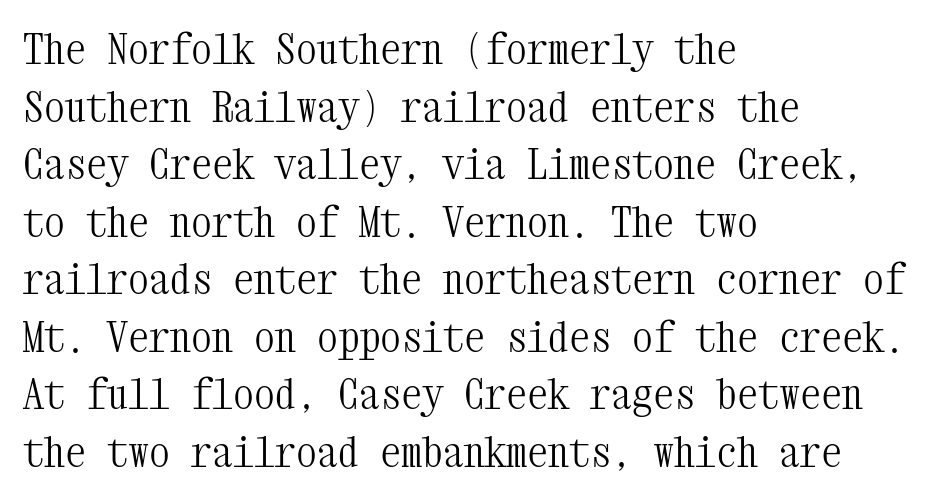
Q: Is the text bold? A: No.
Q: Is the text italic (slanted)? A: No, it is upright.
Q: Is the typeface a serif or a sans-serif typeface? A: Serif.
Q: Is the text underlined? A: No.
Q: How is the paragraph aligned? A: Left-aligned.
Q: Is the spacing between letters normal or unusually wide? A: Normal.
Q: Is the spacing between lines tight, normal or loose? A: Normal.
Q: Width (condensed, normal, or wide)? A: Condensed.
Q: Stroke contrast? A: Medium.
Q: x-height? A: Medium.
Q: Monospaced? A: Yes.
